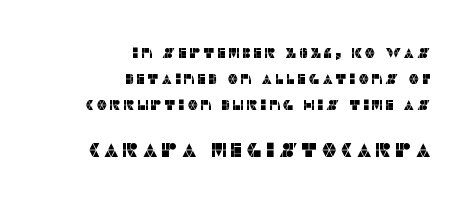
Which of the two is more prominent by size? The second, at the bottom. Bare-footed words on every line. These lines stack with their right ends in a neat column. Posture: vertical.
